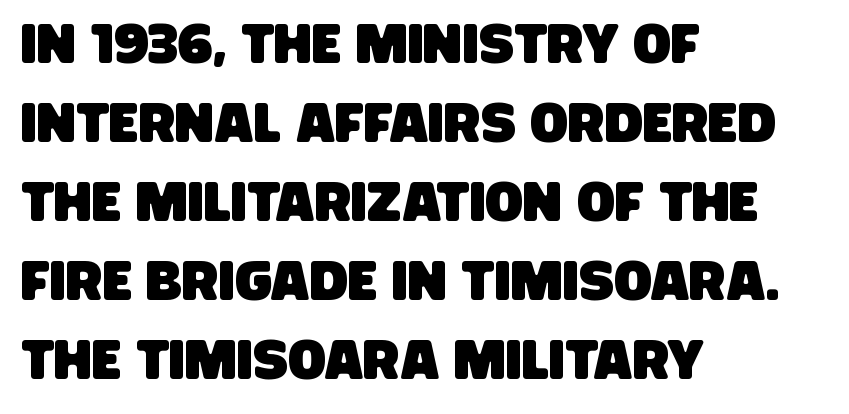
Q: Is the typeface a serif or a sans-serif typeface? A: Sans-serif.
Q: Is the text underlined? A: No.
Q: How is the paragraph aligned? A: Left-aligned.
Q: Is the spacing between letters normal or unusually wide? A: Normal.
Q: Is the spacing between lines tight, normal or loose? A: Normal.
Q: Width (condensed, normal, or wide)? A: Condensed.
Q: Stroke contrast? A: Low.
Q: x-height? A: Large.
Q: Monospaced? A: No.
